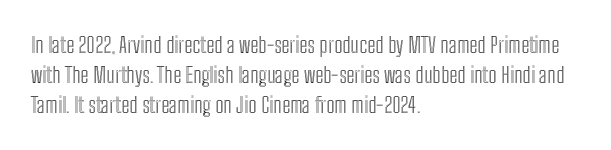
Q: Is the text italic (slanted)? A: No, it is upright.
Q: Is the text underlined? A: No.
Q: How is the paragraph aligned? A: Left-aligned.
Q: Is the spacing between letters normal or unusually wide? A: Normal.
Q: Is the spacing between lines tight, normal or loose? A: Normal.
